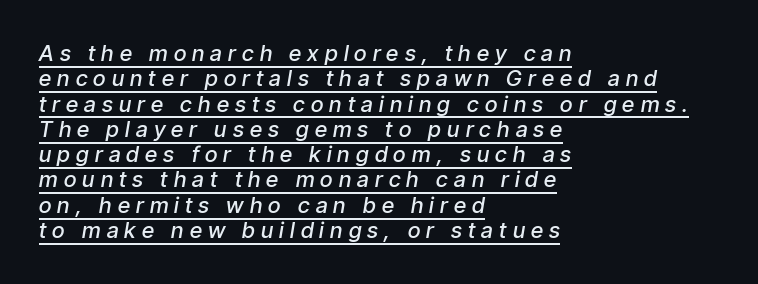
Q: Is the text bold? A: Semi-bold.
Q: Is the text italic (slanted)? A: Yes, it leans right by about 9 degrees.
Q: Is the text underlined? A: Yes.
Q: How is the paragraph aligned? A: Left-aligned.
Q: Is the spacing between letters normal or unusually wide? A: Unusually wide.
Q: Is the spacing between lines tight, normal or loose? A: Tight.
